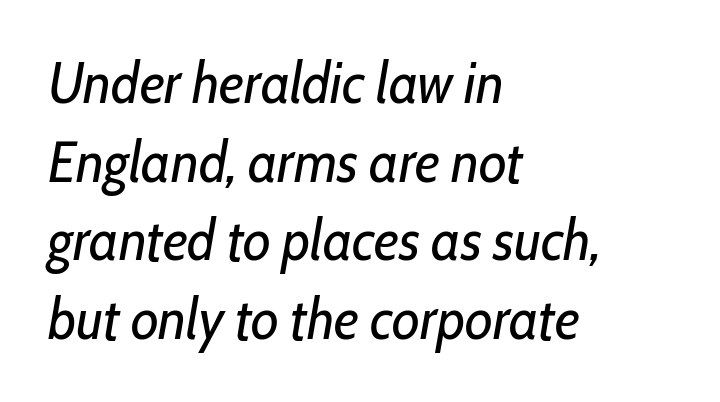
Caption: face not bold, strokes unweighted. An italicized treatment has been applied to the whole sample. Each word holds together tightly as a unit, with standard inter-letter gaps. These lines stack with their left ends in a neat column.
